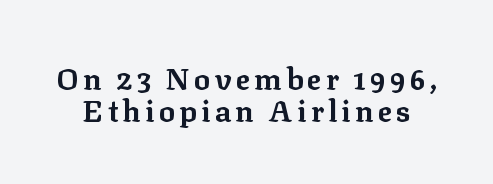
Q: Is the text bold? A: Yes.
Q: Is the text italic (slanted)? A: No, it is upright.
Q: Is the typeface a serif or a sans-serif typeface? A: Serif.
Q: Is the text underlined? A: No.
Q: Is the spacing between lines tight, normal or loose? A: Tight.
Q: Width (condensed, normal, or wide)? A: Normal.
Q: Stroke contrast? A: Low.
Q: x-height? A: Medium.
Q: Monospaced? A: No.
